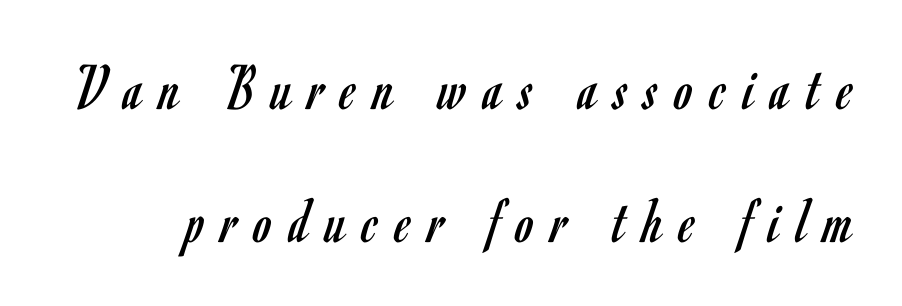
Summary of vertical rhythm: relaxed, with wide interline spacing. The zone under the glyphs is completely vacant. The glyphs in this specimen are sans serif.
